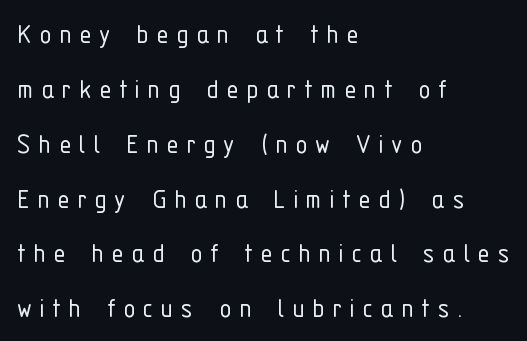
Here the designer chose a conventional face with non-uniform glyph widths. The typeface has the unassuming heft of standard copy or less. Unlike a traditional serif, this face leaves its strokes unadorned. The gaps between neighbouring characters are conspicuously large.
